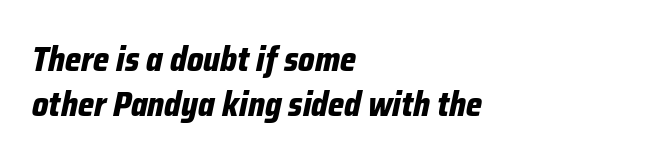
The image shows 34 px bold, condensed type, italic (leaning right); set left-aligned, normal line spacing (1.33x), normal letter spacing, not underlined; low stroke contrast and a medium x-height.
